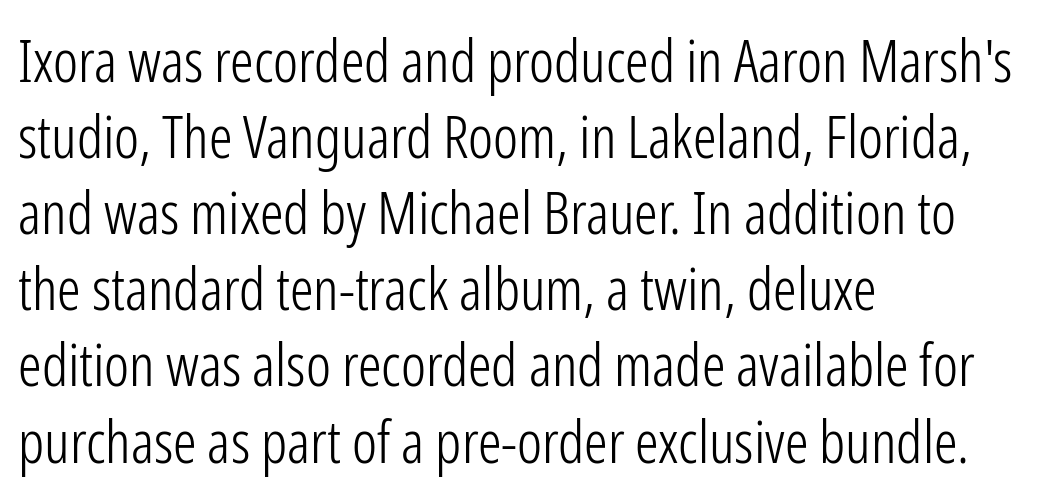
{"serif": "no", "italic": "no", "bold": "no", "weight": "light", "width": "condensed", "stroke_contrast": "low", "x_height": "medium", "monospaced": "no", "underline": "no", "align": "left", "line_spacing": "normal", "line_spacing_ratio": 1.29, "letter_spacing": "normal", "letter_spacing_em": 0.0, "glyph_px": 59}
